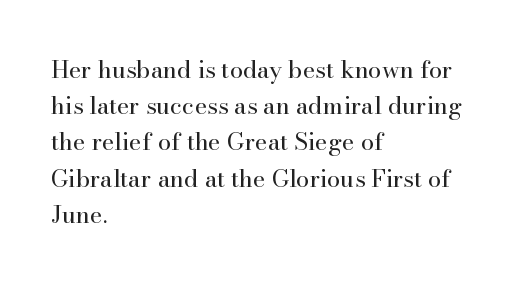
The image shows 24 px text type, upright; set left-aligned, normal line spacing (1.51x), normal letter spacing, not underlined.
